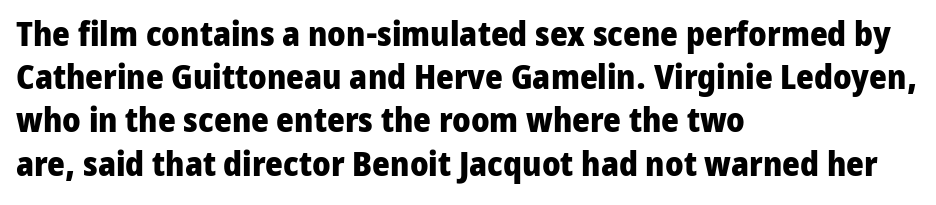
Each letter keeps its own natural width here, so spacing adapts to shape. This sample uses an upright cut, with every glyph sitting square on the baseline. Reading down the column, the eye jumps a familiar distance to each next line. This is sans-serif lettering, the kind often seen on screens and signage.
